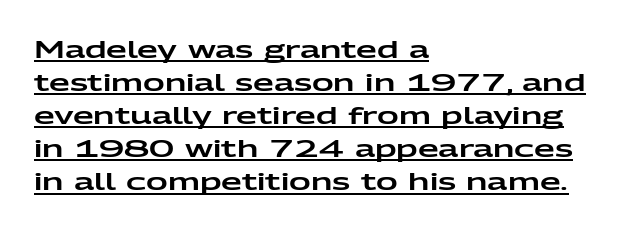
Q: Is the text italic (slanted)? A: No, it is upright.
Q: Is the text underlined? A: Yes.
Q: How is the paragraph aligned? A: Left-aligned.
Q: Is the spacing between letters normal or unusually wide? A: Normal.
Q: Is the spacing between lines tight, normal or loose? A: Normal.
